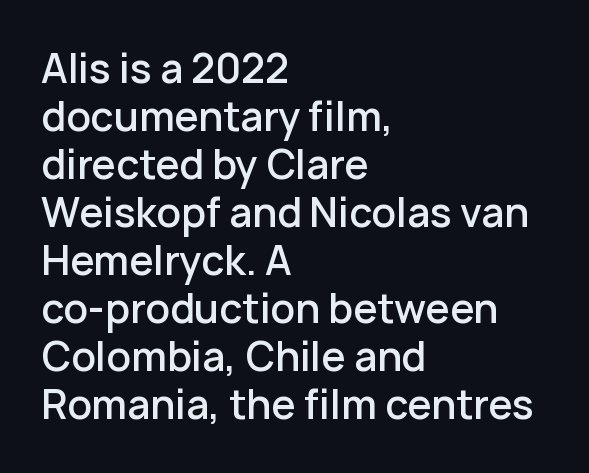
Q: Is the text bold? A: Semi-bold.
Q: Is the text italic (slanted)? A: No, it is upright.
Q: Is the typeface a serif or a sans-serif typeface? A: Sans-serif.
Q: Is the text underlined? A: No.
Q: How is the paragraph aligned? A: Left-aligned.
Q: Is the spacing between letters normal or unusually wide? A: Normal.
Q: Width (condensed, normal, or wide)? A: Normal.
Q: Stroke contrast? A: Low.
Q: x-height? A: Medium.
Q: Monospaced? A: No.
